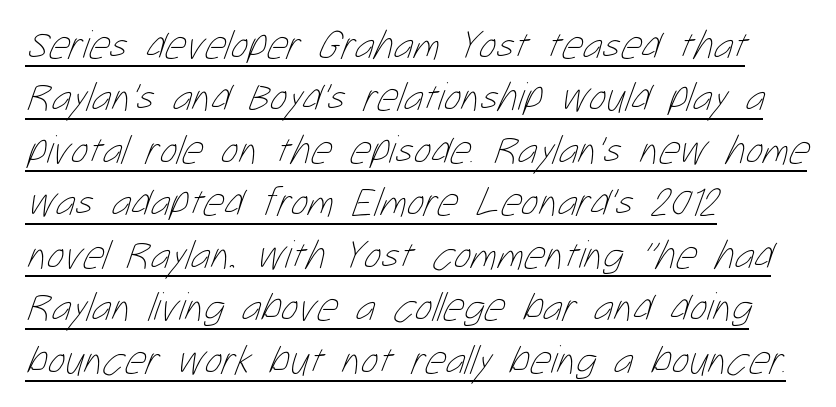
The image shows 41 px thin, condensed type; set left-aligned, normal line spacing (1.28x), normal letter spacing, underlined; low stroke contrast and a medium x-height.
